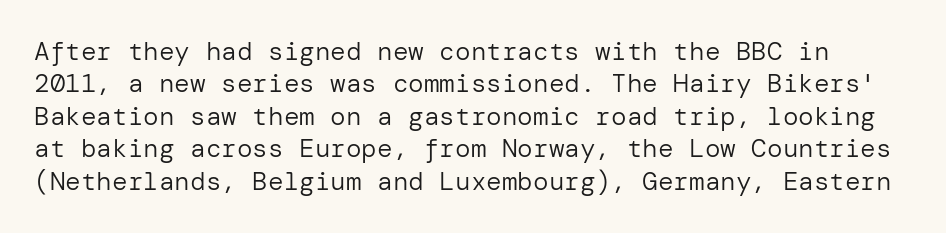
The line texture is even and compact thanks to regular tracking. Rendered with straight, roman letterforms. Weight class: somewhere from thin through regular. The words here are not underlined.
